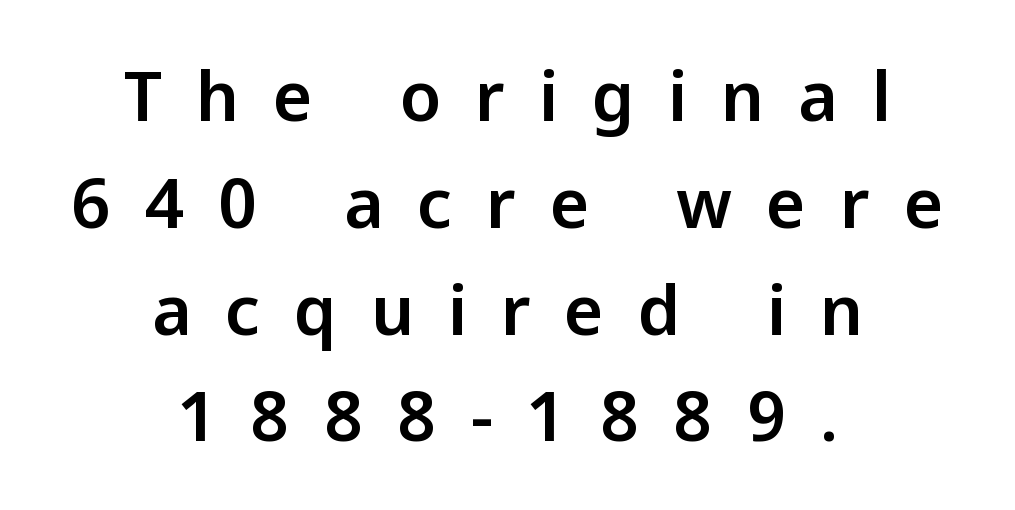
{"serif": "no", "italic": "no", "width": "normal", "stroke_contrast": "low", "x_height": "medium", "monospaced": "no", "underline": "no", "align": "center", "line_spacing": "normal", "line_spacing_ratio": 1.57, "letter_spacing": "wide", "letter_spacing_em": 0.5, "glyph_px": 68}
